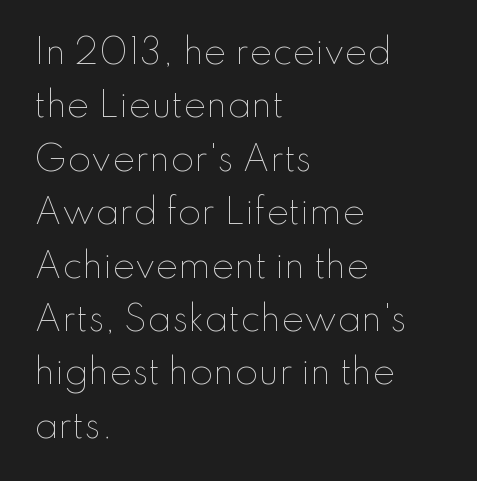
{"italic": "no", "bold": "no", "weight": "thin", "width": "normal", "stroke_contrast": "low", "x_height": "small", "monospaced": "no", "underline": "no", "align": "left", "line_spacing": "normal", "line_spacing_ratio": 1.57, "letter_spacing": "normal", "letter_spacing_em": 0.0, "glyph_px": 34}
